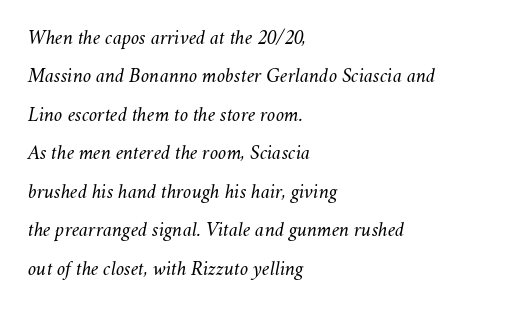
The image shows 21 px text type, italic (leaning right); set left-aligned, line spacing 1.83x, normal letter spacing, not underlined.
